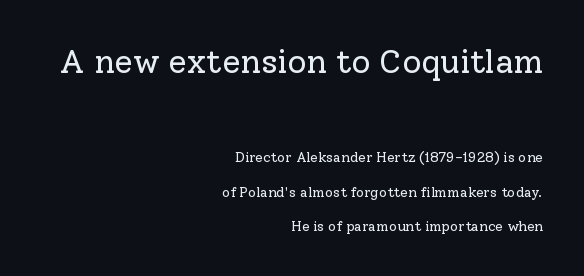
Q: Is the text bold? A: No.
Q: Is the text italic (slanted)? A: No, it is upright.
Q: Is the typeface a serif or a sans-serif typeface? A: Serif.
Q: Is the text underlined? A: No.
Q: How is the paragraph aligned? A: Right-aligned.
Q: Is the spacing between letters normal or unusually wide? A: Normal.
Q: Is the spacing between lines tight, normal or loose? A: Loose.
Q: Which block of text is set in a larger size, the first (top) or the second (bottom)? A: The first (top) one.
Q: Width (condensed, normal, or wide)? A: Normal.
Q: Stroke contrast? A: Low.
Q: x-height? A: Medium.
Q: Monospaced? A: No.
